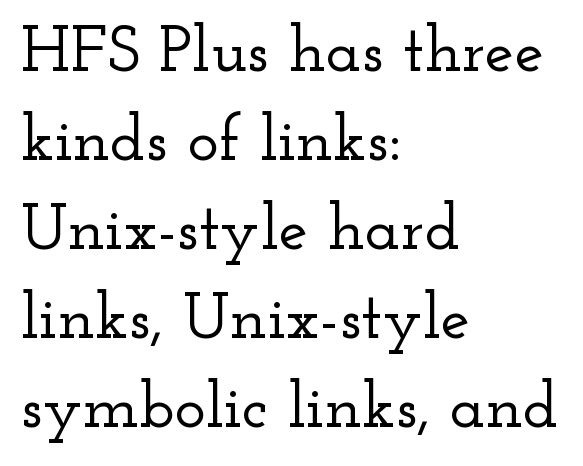
What kind of face is this? One with serifs. Proportional: the letters do not fall into vertical columns. Regarding leading, the lines here are spaced in the standard way. The text block is weighted toward the left margin, trailing off unevenly rightward. Students, note that the glyphs here touch the page at normal intervals. Rendered with straight, roman letterforms.
